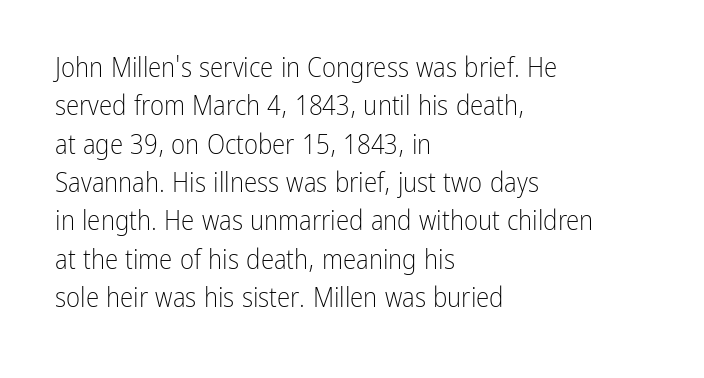
{"italic": "no", "bold": "no", "underline": "no", "align": "left", "line_spacing": "normal", "line_spacing_ratio": 1.42, "letter_spacing": "normal", "letter_spacing_em": 0.0, "glyph_px": 27}
